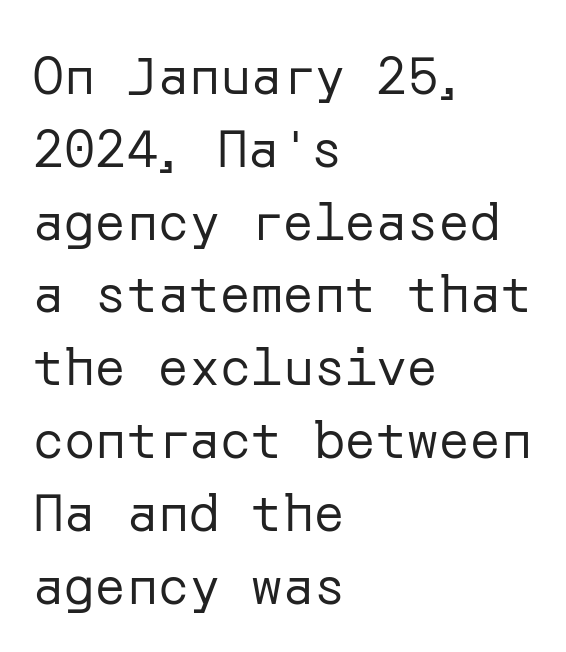
Q: Is the text bold? A: No.
Q: Is the text italic (slanted)? A: No, it is upright.
Q: Is the typeface a serif or a sans-serif typeface? A: Sans-serif.
Q: Is the text underlined? A: No.
Q: How is the paragraph aligned? A: Left-aligned.
Q: Is the spacing between letters normal or unusually wide? A: Normal.
Q: Is the spacing between lines tight, normal or loose? A: Normal.
Q: Width (condensed, normal, or wide)? A: Normal.
Q: Stroke contrast? A: Low.
Q: x-height? A: Medium.
